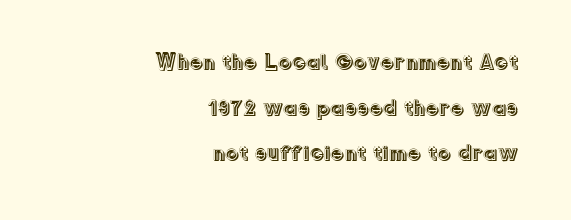
The image shows 22 px text type, upright; set right-aligned, loose line spacing (2.07x), normal letter spacing, not underlined.
